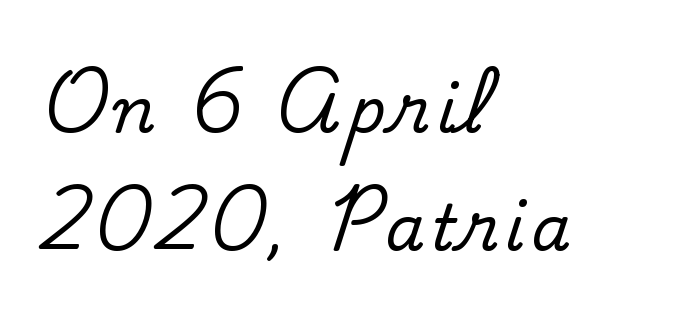
Q: Is the text bold? A: No.
Q: Is the typeface a serif or a sans-serif typeface? A: Sans-serif.
Q: Is the text underlined? A: No.
Q: How is the paragraph aligned? A: Left-aligned.
Q: Width (condensed, normal, or wide)? A: Normal.
Q: Stroke contrast? A: Low.
Q: x-height? A: Small.
Q: Monospaced? A: No.
